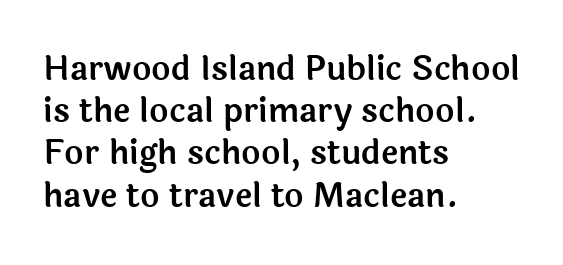
Letterform terminals end flat and unadorned throughout the passage. Unlike italic type, these characters show no tilt at all. Here the glyphs are tracked normally, forming tight word shapes. The rendering anchors every line to the left-hand side.
